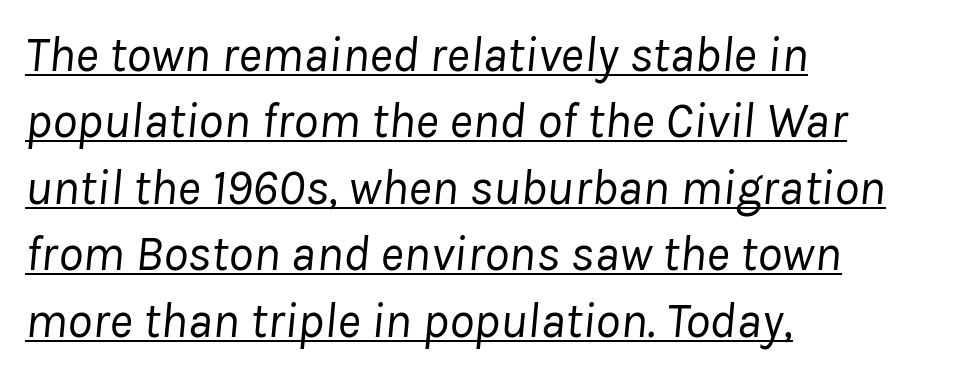
The image shows 50 px regular-weight type, italic (leaning right); set left-aligned, normal line spacing (1.33x), normal letter spacing, underlined; low stroke contrast and a medium x-height.
